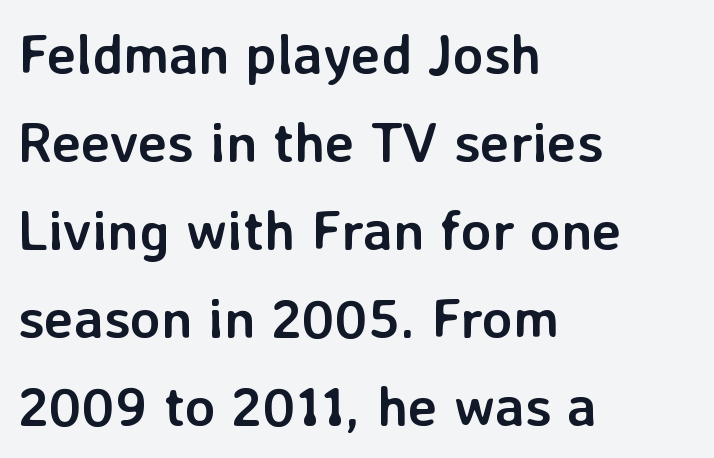
Q: Is the text bold? A: Yes.
Q: Is the text italic (slanted)? A: No, it is upright.
Q: Is the typeface a serif or a sans-serif typeface? A: Sans-serif.
Q: Is the text underlined? A: No.
Q: How is the paragraph aligned? A: Left-aligned.
Q: Is the spacing between letters normal or unusually wide? A: Normal.
Q: Is the spacing between lines tight, normal or loose? A: Normal.
Q: Width (condensed, normal, or wide)? A: Normal.
Q: Stroke contrast? A: Low.
Q: x-height? A: Medium.
Q: Monospaced? A: No.
